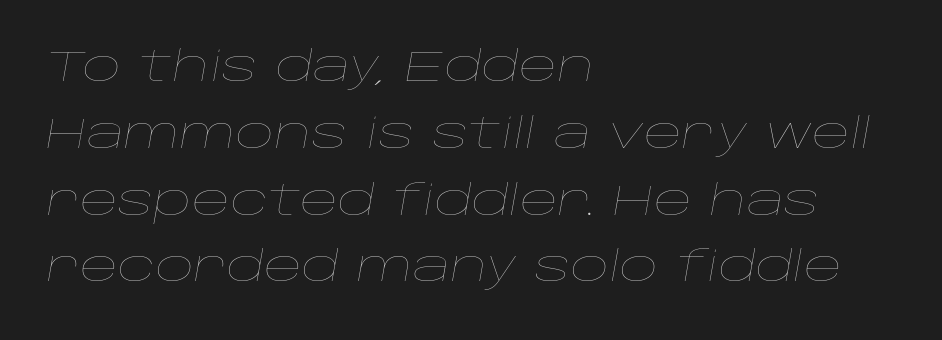
Q: Is the text bold? A: No.
Q: Is the text italic (slanted)? A: Yes, it leans right by about 10 degrees.
Q: Is the text underlined? A: No.
Q: How is the paragraph aligned? A: Left-aligned.
Q: Is the spacing between letters normal or unusually wide? A: Normal.
Q: Is the spacing between lines tight, normal or loose? A: Normal.
Q: Width (condensed, normal, or wide)? A: Wide.
Q: Stroke contrast? A: Low.
Q: x-height? A: Large.
Q: Monospaced? A: No.
